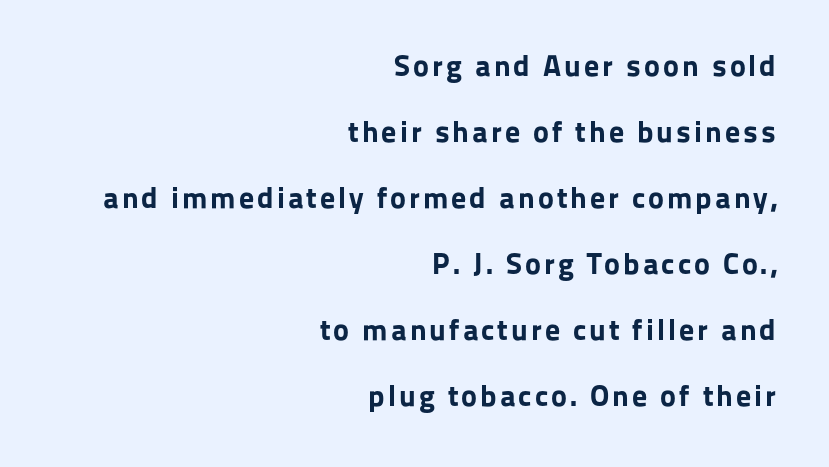
{"serif": "no", "italic": "no", "bold": "yes", "weight": "bold", "width": "normal", "stroke_contrast": "low", "x_height": "medium", "monospaced": "no", "underline": "no", "align": "right", "line_spacing": "loose", "line_spacing_ratio": 2.2, "glyph_px": 30}
